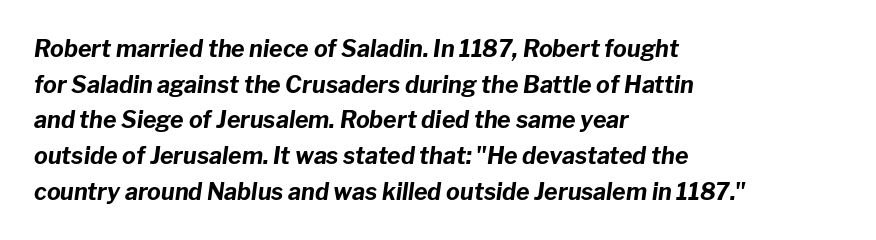
Q: Is the text bold? A: Yes.
Q: Is the text italic (slanted)? A: Yes, it leans right by about 8 degrees.
Q: Is the text underlined? A: No.
Q: How is the paragraph aligned? A: Left-aligned.
Q: Is the spacing between letters normal or unusually wide? A: Normal.
Q: Is the spacing between lines tight, normal or loose? A: Normal.
